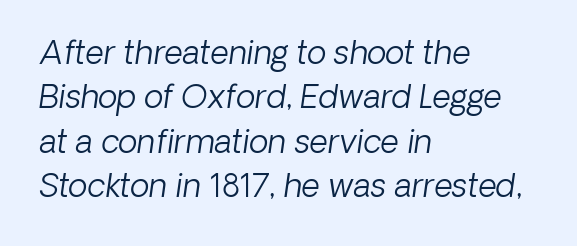
The axis of the letterforms is tilted away from vertical. Does the leading feel generous? No, just average. The lines in this sample share a left origin and differ only in where they stop. What stands out about the letter spacing? Nothing — it is the standard amount. Anything drawn beneath the words? Only blank space. Note the varied advance widths — an 'i' is clearly narrower than an 'm'.
